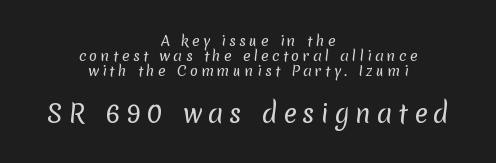
Vertical spacing — tight. Notice how the passage keeps no hard edge, just a central spine. Underlining? Definitely not there. Tracking value appears strongly positive — letters spread wide.
